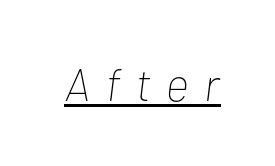
Q: Is the text bold? A: No.
Q: Is the text italic (slanted)? A: Yes, it leans right by about 7 degrees.
Q: Is the text underlined? A: Yes.
Q: Is the spacing between letters normal or unusually wide? A: Unusually wide.
Q: Width (condensed, normal, or wide)? A: Condensed.
Q: Stroke contrast? A: Low.
Q: x-height? A: Medium.
Q: Monospaced? A: No.
